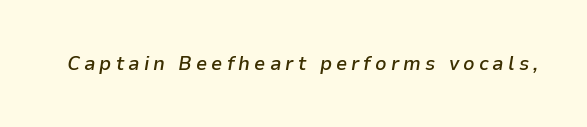
Substantial extra tracking has been applied to these lines. A fair bit of extra ink — the face is semibold, not bold. Style check: oblique. The string is rendered with underlining switched off.
